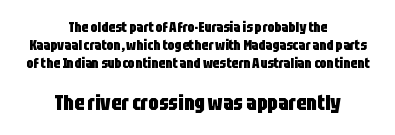
{"italic": "no", "bold": "yes", "underline": "no", "align": "center", "line_spacing": "normal", "line_spacing_ratio": 1.28, "letter_spacing": "normal", "letter_spacing_em": 0.0, "larger_block": "second", "size_ratio": 1.5, "glyph_px": 21}
